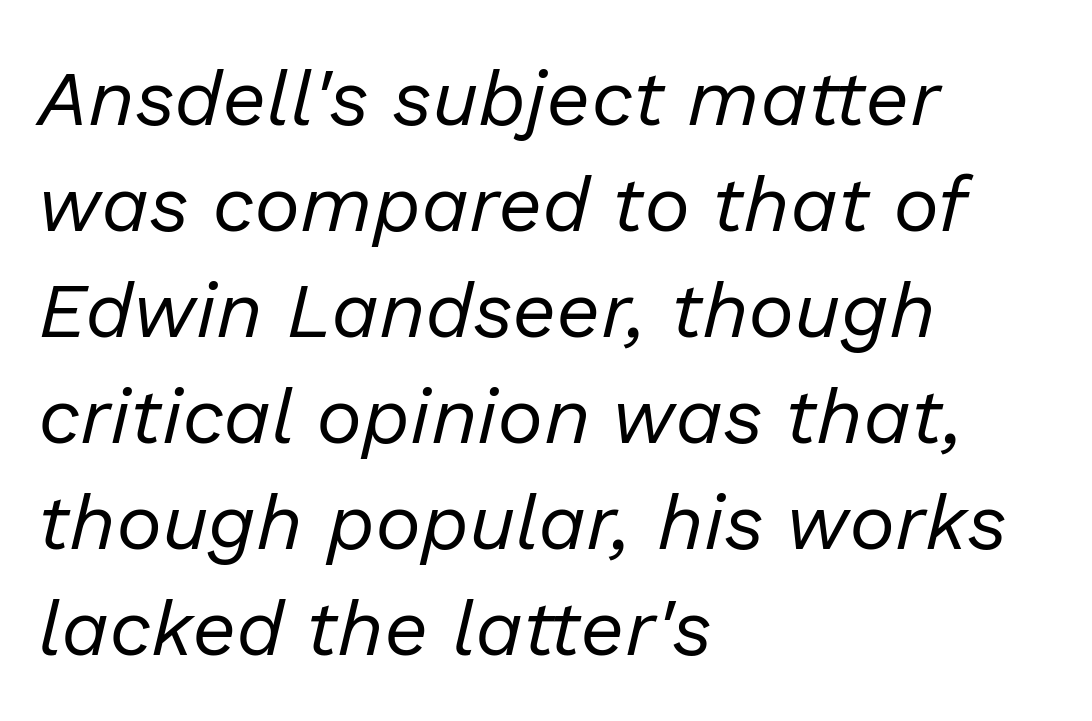
The image shows 78 px regular-weight type, italic (leaning right); set left-aligned, normal line spacing (1.36x), normal letter spacing, not underlined; low stroke contrast and a medium x-height.
